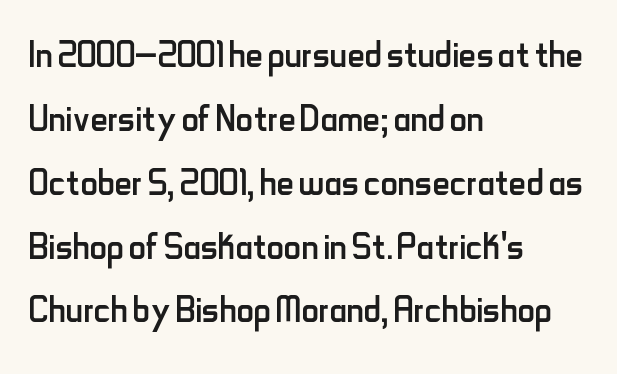
{"serif": "no", "italic": "no", "bold": "no", "weight": "regular", "width": "condensed", "stroke_contrast": "low", "x_height": "small", "monospaced": "no", "underline": "no", "align": "left", "line_spacing": "normal", "line_spacing_ratio": 1.33, "letter_spacing": "normal", "letter_spacing_em": 0.0, "glyph_px": 48}
